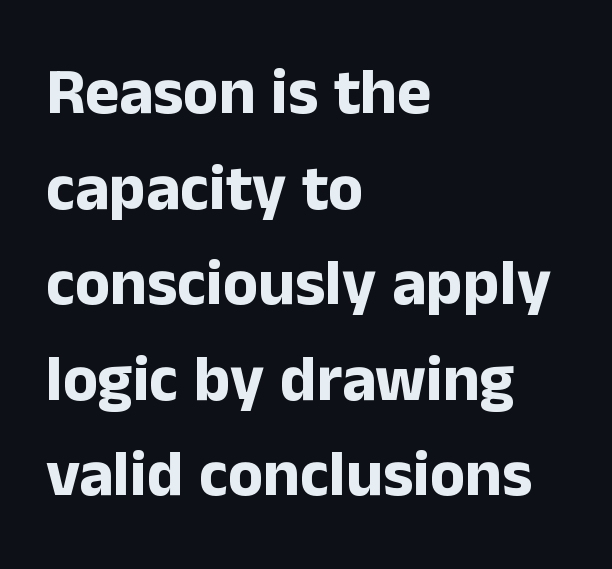
The image shows 65 px bold sans-serif type, upright; set left-aligned, normal line spacing (1.47x), normal letter spacing, not underlined; low stroke contrast and a medium x-height.
